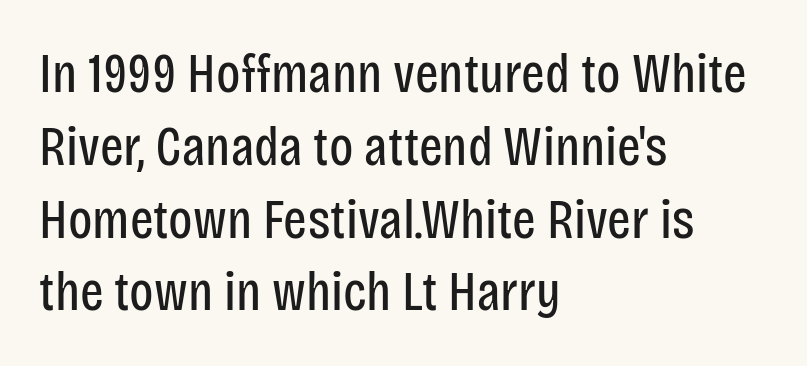
Weight: regular or lighter. Proportional: the letters do not fall into vertical columns. Leftover space on each line is placed entirely after the last word. You can tell it's not italic because the verticals are truly vertical. Each new line begins a customary step beneath the previous one. The type is set solid horizontally, with unmodified tracking.
